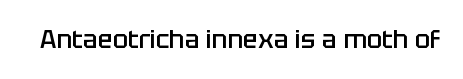
The letters stand upright; this is a roman face. Words appear dense and cohesive because spacing is normal. What weight is shown? A semibold, between regular and bold. The passage shown is not underscored anywhere.
